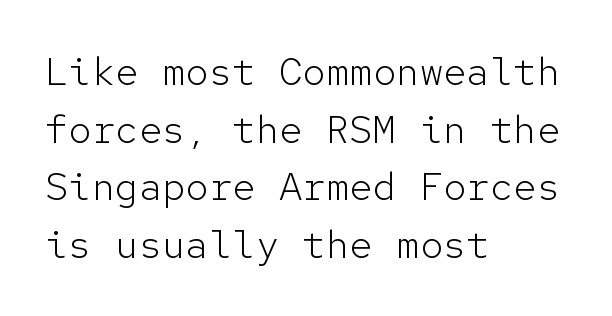
The image shows 39 px light sans-serif type, upright, monospaced; set left-aligned, normal line spacing (1.48x), normal letter spacing, not underlined; low stroke contrast and a medium x-height.
